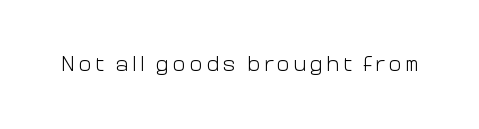
The specimen reads as upright at a glance. The face looks like a standard text weight, possibly lighter. Nobody drew a line under any word here.
